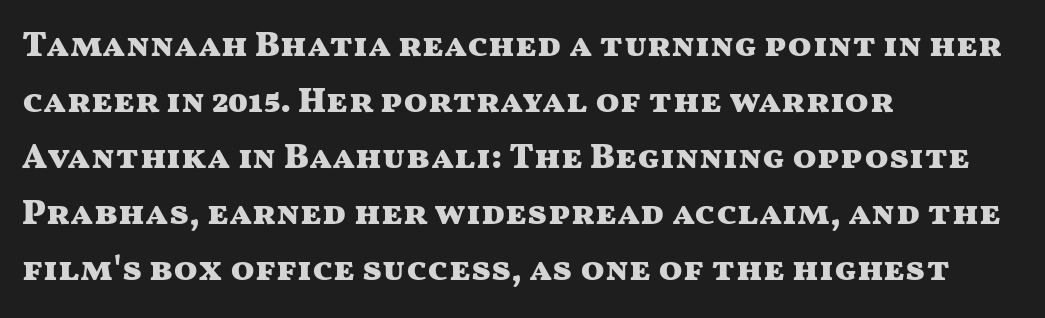
The image shows 35 px heavy, wide sans-serif type, upright; set left-aligned, normal line spacing (1.6x), normal letter spacing, not underlined; medium stroke contrast and a medium x-height.
